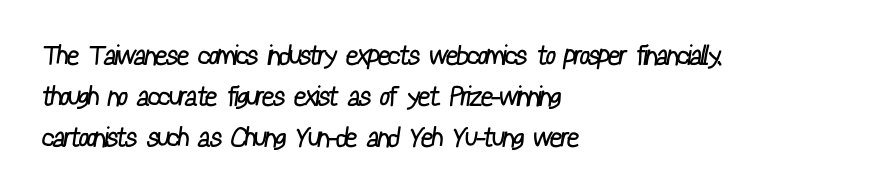
{"bold": "no", "underline": "no", "align": "left", "line_spacing": "normal", "line_spacing_ratio": 1.52, "letter_spacing": "normal", "letter_spacing_em": 0.0, "glyph_px": 27}
